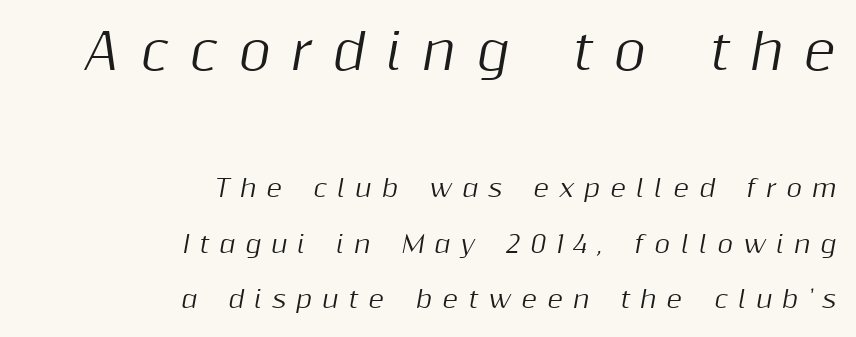
{"italic": "yes", "lean": "right", "slant_degrees": 10, "width": "normal", "stroke_contrast": "medium", "x_height": "medium", "monospaced": "no", "underline": "no", "align": "right", "line_spacing": "loose", "line_spacing_ratio": 2.31, "letter_spacing": "wide", "letter_spacing_em": 0.42, "larger_block": "first", "size_ratio": 2.04, "glyph_px": 49}
